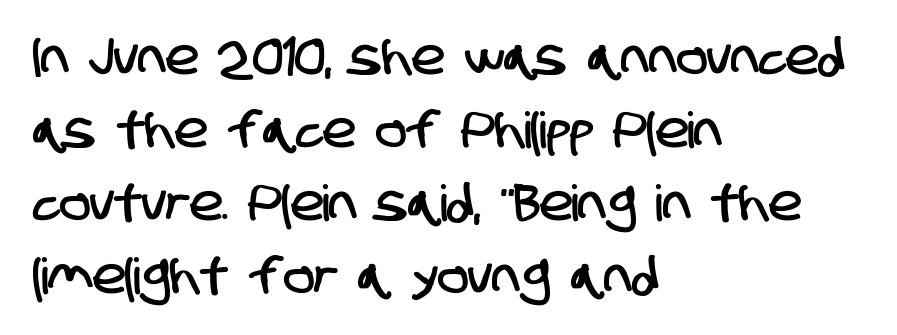
The image shows 50 px condensed sans-serif type; set left-aligned, normal line spacing (1.46x), normal letter spacing, not underlined; low stroke contrast and a large x-height.
